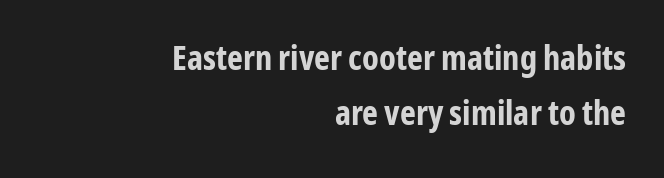
{"serif": "no", "italic": "no", "bold": "yes", "weight": "bold", "width": "condensed", "stroke_contrast": "low", "x_height": "medium", "monospaced": "no", "underline": "no", "align": "right", "line_spacing": "normal", "line_spacing_ratio": 1.63, "letter_spacing": "normal", "letter_spacing_em": 0.0, "glyph_px": 34}
